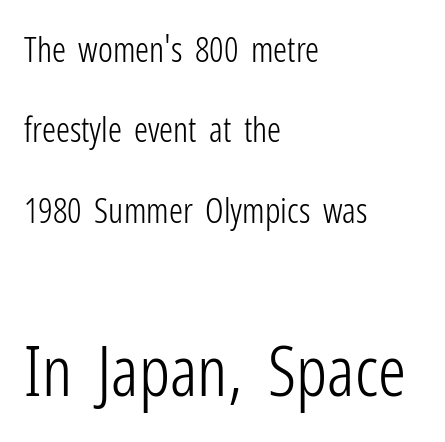
Observe the ordinary spacing: letters are neighbours, not strangers. Letterform terminals end flat and unadorned throughout the passage. Anything drawn beneath the words? Only blank space. The lines are quadded left.
